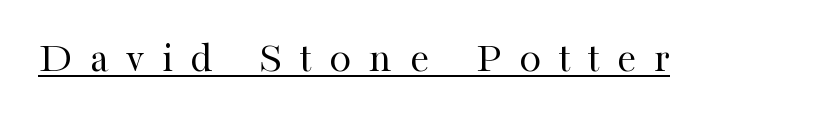
{"serif": "yes", "italic": "no", "bold": "no", "weight": "regular", "width": "normal", "stroke_contrast": "high", "x_height": "medium", "monospaced": "no", "underline": "yes", "letter_spacing": "wide", "letter_spacing_em": 0.4, "glyph_px": 44}
